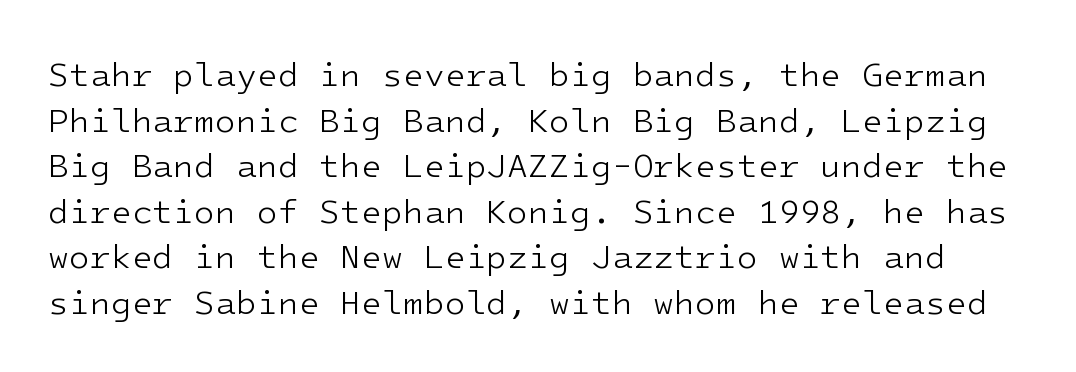
{"serif": "no", "italic": "no", "bold": "no", "weight": "light", "width": "normal", "stroke_contrast": "low", "x_height": "medium", "monospaced": "yes", "underline": "no", "line_spacing": "normal", "line_spacing_ratio": 1.34, "letter_spacing": "normal", "letter_spacing_em": 0.0, "glyph_px": 34}
